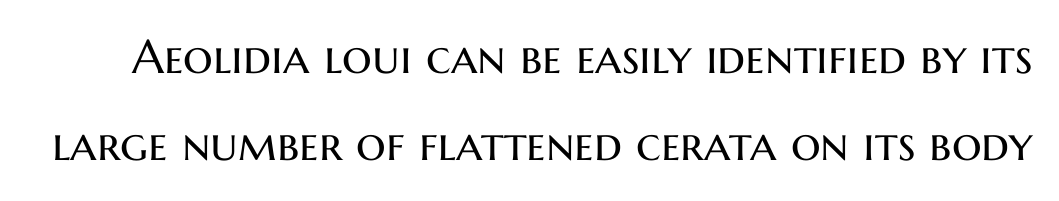
No heavy texture on the line: the type isn't bold. Type style note: lacks serifs. The font's upright variant was chosen for this text. No word sits above an underline. The face used here is rendered with its standard letterfit. The rendering uses natural spacing where letterforms have individual widths.
